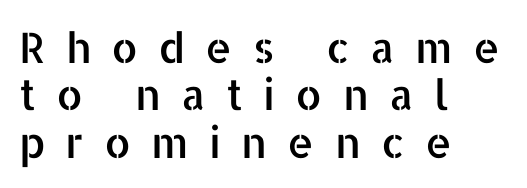
{"serif": "no", "italic": "no", "width": "normal", "stroke_contrast": "low", "x_height": "medium", "monospaced": "no", "underline": "no", "align": "left", "line_spacing": "tight", "line_spacing_ratio": 1.13, "letter_spacing": "wide", "letter_spacing_em": 0.48, "glyph_px": 42}
